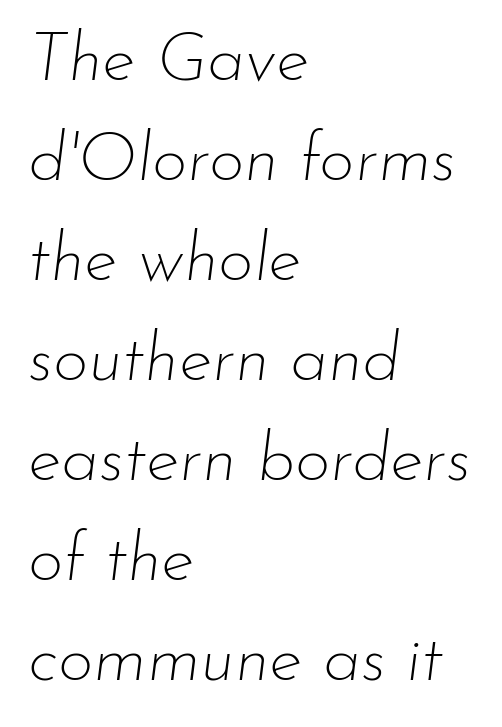
The image shows 69 px thin type, italic (leaning right); set left-aligned, normal line spacing (1.45x), normal letter spacing, not underlined; low stroke contrast and a small x-height.
